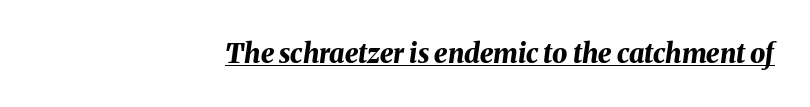
{"italic": "yes", "lean": "right", "slant_degrees": 8, "bold": "yes", "underline": "yes", "align": "right", "letter_spacing": "normal", "letter_spacing_em": 0.0, "glyph_px": 27}
